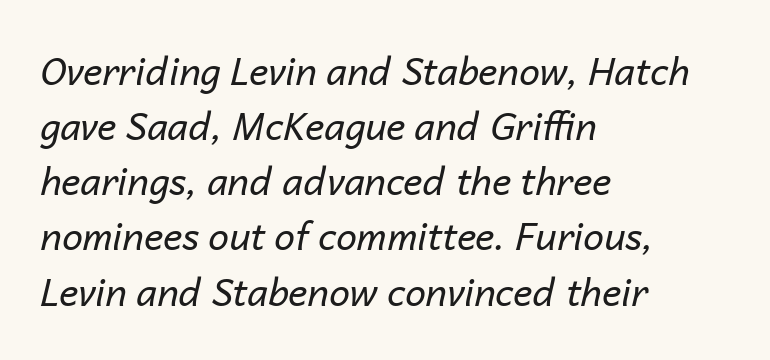
{"italic": "yes", "lean": "right", "slant_degrees": 14, "bold": "no", "weight": "regular", "width": "normal", "stroke_contrast": "low", "x_height": "medium", "monospaced": "no", "underline": "no", "align": "left", "line_spacing": "normal", "line_spacing_ratio": 1.49, "letter_spacing": "normal", "letter_spacing_em": 0.0, "glyph_px": 37}
